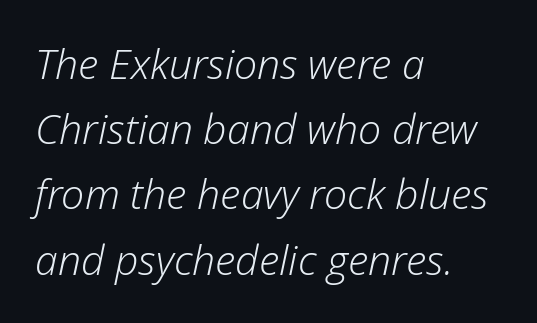
Q: Is the text bold? A: No.
Q: Is the text italic (slanted)? A: Yes, it leans right by about 12 degrees.
Q: Is the text underlined? A: No.
Q: How is the paragraph aligned? A: Left-aligned.
Q: Is the spacing between letters normal or unusually wide? A: Normal.
Q: Is the spacing between lines tight, normal or loose? A: Normal.
Q: Width (condensed, normal, or wide)? A: Normal.
Q: Stroke contrast? A: Low.
Q: x-height? A: Medium.
Q: Monospaced? A: No.
